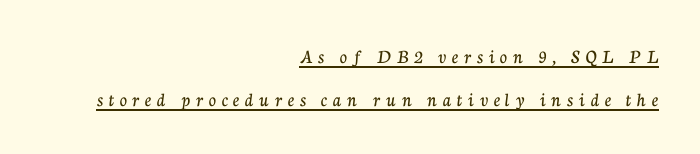
Tracking here is generous; glyphs stand well apart from one another. The words here are underlined. Summary of vertical rhythm: relaxed, with wide interline spacing. This rendering uses right alignment, leaving the left contour irregular.
